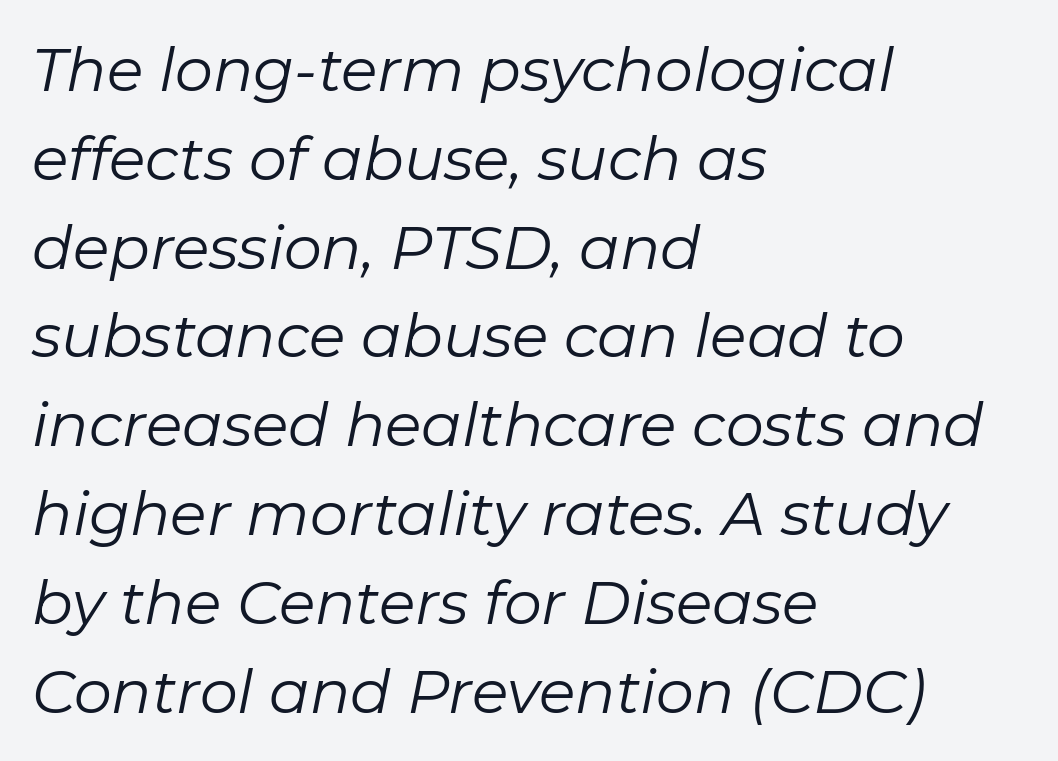
Q: Is the text bold? A: No.
Q: Is the text italic (slanted)? A: Yes, it leans right by about 11 degrees.
Q: Is the text underlined? A: No.
Q: How is the paragraph aligned? A: Left-aligned.
Q: Is the spacing between letters normal or unusually wide? A: Normal.
Q: Is the spacing between lines tight, normal or loose? A: Normal.
Q: Width (condensed, normal, or wide)? A: Normal.
Q: Stroke contrast? A: Low.
Q: x-height? A: Medium.
Q: Monospaced? A: No.
